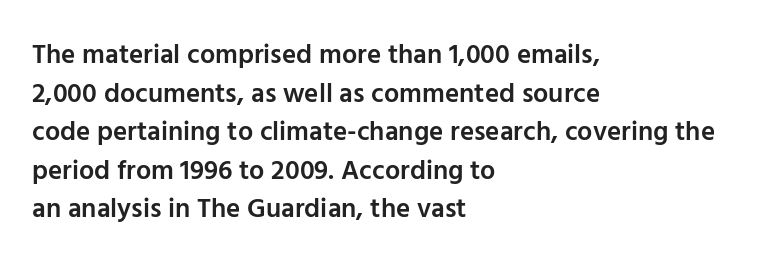
{"italic": "no", "bold": "semi", "underline": "no", "align": "left", "line_spacing": "normal", "line_spacing_ratio": 1.43, "letter_spacing": "normal", "letter_spacing_em": 0.0, "glyph_px": 27}
